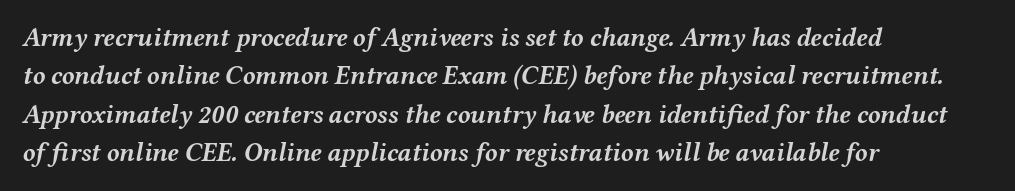
Q: Is the text bold? A: Yes.
Q: Is the text italic (slanted)? A: Yes, it leans right by about 12 degrees.
Q: Is the text underlined? A: No.
Q: How is the paragraph aligned? A: Left-aligned.
Q: Is the spacing between letters normal or unusually wide? A: Normal.
Q: Is the spacing between lines tight, normal or loose? A: Normal.
